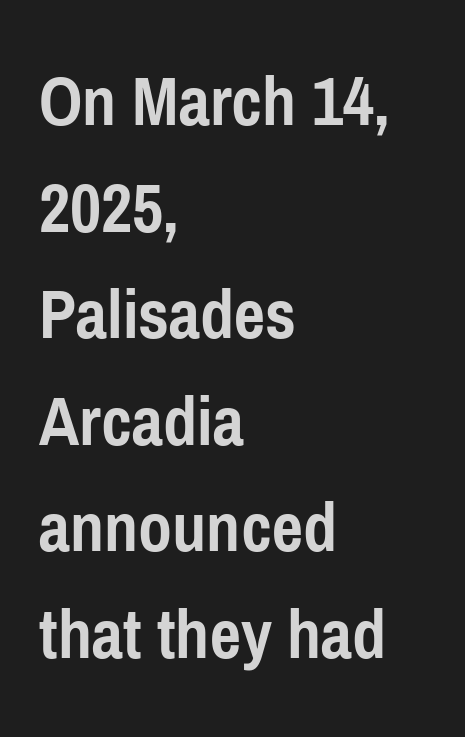
Q: Is the text bold? A: Yes.
Q: Is the text italic (slanted)? A: No, it is upright.
Q: Is the typeface a serif or a sans-serif typeface? A: Sans-serif.
Q: Is the text underlined? A: No.
Q: How is the paragraph aligned? A: Left-aligned.
Q: Is the spacing between letters normal or unusually wide? A: Normal.
Q: Is the spacing between lines tight, normal or loose? A: Normal.
Q: Width (condensed, normal, or wide)? A: Condensed.
Q: Stroke contrast? A: Low.
Q: x-height? A: Medium.
Q: Monospaced? A: No.
